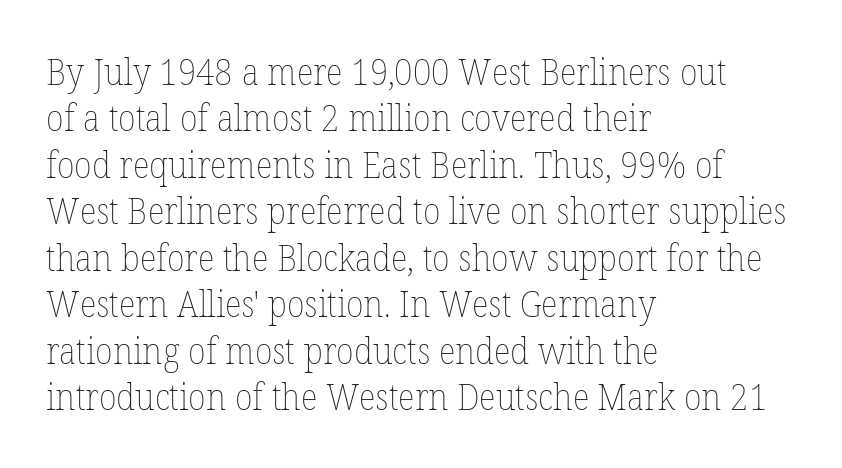
Q: Is the text bold? A: No.
Q: Is the text italic (slanted)? A: No, it is upright.
Q: Is the text underlined? A: No.
Q: How is the paragraph aligned? A: Left-aligned.
Q: Is the spacing between letters normal or unusually wide? A: Normal.
Q: Is the spacing between lines tight, normal or loose? A: Normal.
Q: Width (condensed, normal, or wide)? A: Normal.
Q: Stroke contrast? A: Low.
Q: x-height? A: Medium.
Q: Monospaced? A: No.
